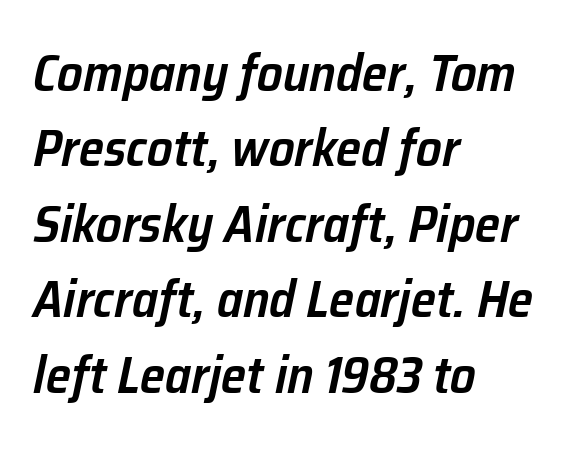
The image shows 51 px semibold type, italic (leaning right); set left-aligned, normal line spacing (1.48x), normal letter spacing, not underlined; low stroke contrast and a medium x-height.
